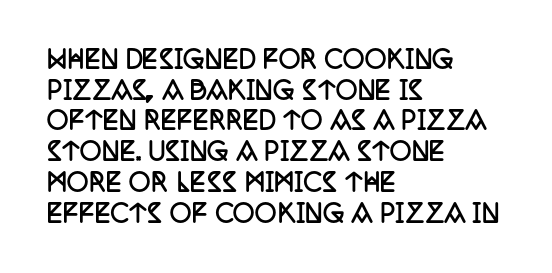
The image shows 24 px bold type, upright; set left-aligned, normal line spacing (1.28x), normal letter spacing, not underlined.
